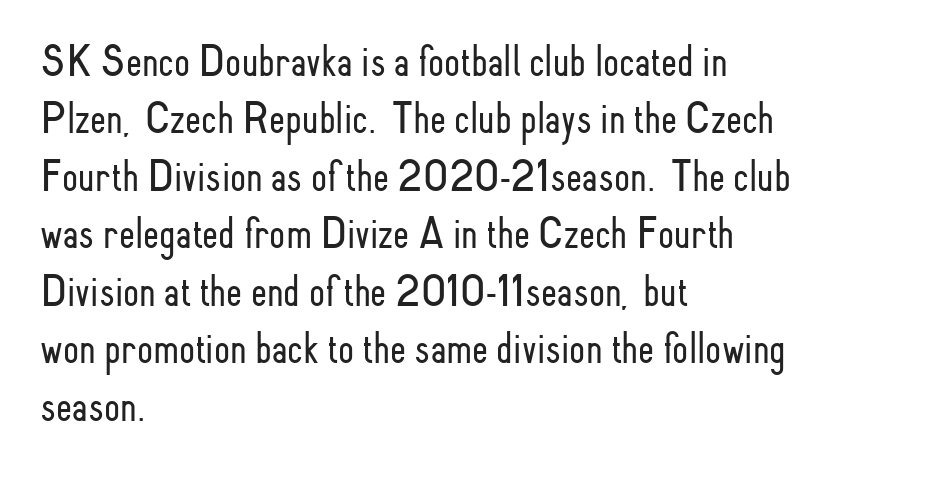
Q: Is the text bold? A: No.
Q: Is the text italic (slanted)? A: No, it is upright.
Q: Is the typeface a serif or a sans-serif typeface? A: Sans-serif.
Q: Is the text underlined? A: No.
Q: How is the paragraph aligned? A: Left-aligned.
Q: Is the spacing between letters normal or unusually wide? A: Normal.
Q: Is the spacing between lines tight, normal or loose? A: Normal.
Q: Width (condensed, normal, or wide)? A: Condensed.
Q: Stroke contrast? A: Low.
Q: x-height? A: Small.
Q: Monospaced? A: No.
